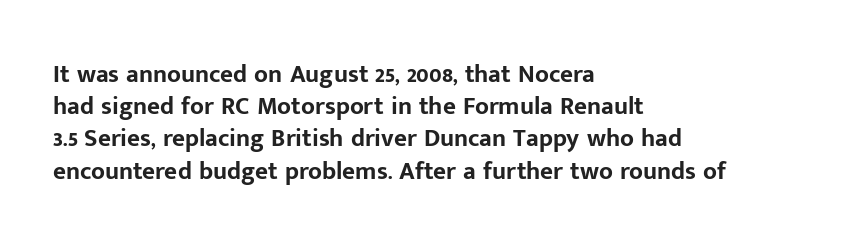
The image shows 25 px bold type, upright; set left-aligned, normal line spacing (1.29x), normal letter spacing, not underlined.
